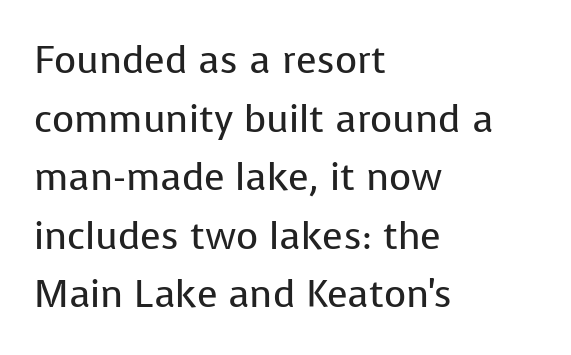
{"serif": "no", "italic": "no", "bold": "no", "weight": "regular", "width": "normal", "stroke_contrast": "low", "x_height": "medium", "monospaced": "no", "underline": "no", "align": "left", "line_spacing": "normal", "line_spacing_ratio": 1.54, "letter_spacing": "normal", "letter_spacing_em": 0.0, "glyph_px": 38}
